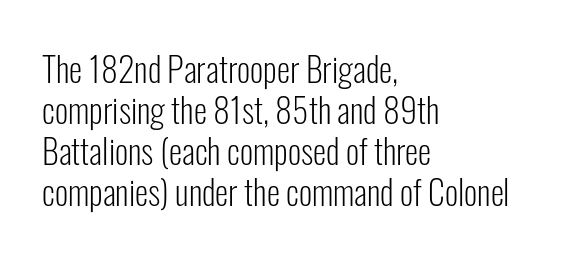
{"serif": "no", "italic": "no", "bold": "no", "weight": "light", "width": "condensed", "stroke_contrast": "low", "x_height": "medium", "monospaced": "no", "underline": "no", "align": "left", "line_spacing_ratio": 1.21, "letter_spacing": "normal", "letter_spacing_em": 0.0, "glyph_px": 34}
